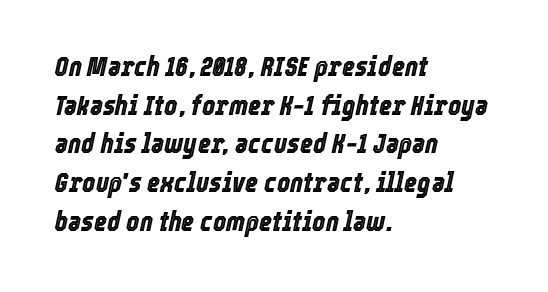
Successive baselines arrive at the customary interval. Here the glyphs are tracked normally, forming tight word shapes. Teacher's note: observe the even left margin — that is flush-left alignment. Check under the words: just untouched page.
